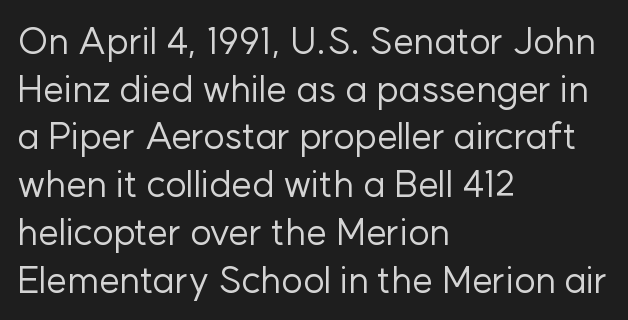
Q: Is the text bold? A: No.
Q: Is the text italic (slanted)? A: No, it is upright.
Q: Is the typeface a serif or a sans-serif typeface? A: Sans-serif.
Q: Is the text underlined? A: No.
Q: How is the paragraph aligned? A: Left-aligned.
Q: Is the spacing between letters normal or unusually wide? A: Normal.
Q: Is the spacing between lines tight, normal or loose? A: Normal.
Q: Width (condensed, normal, or wide)? A: Normal.
Q: Stroke contrast? A: Low.
Q: x-height? A: Medium.
Q: Monospaced? A: No.
